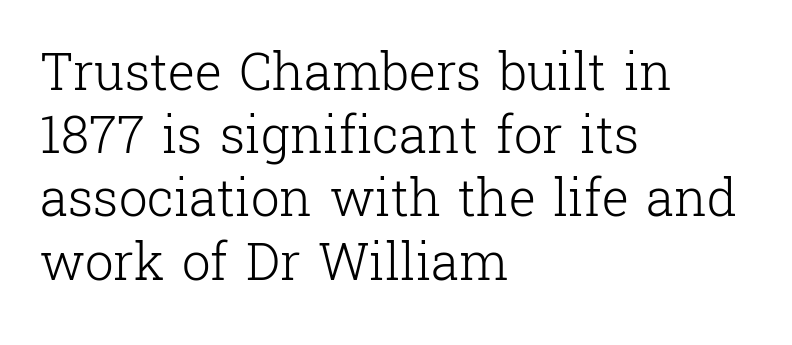
Ascenders rise straight up at ninety degrees. Just letters on the line, the space beneath them empty. The face used here is proportionally spaced, like ordinary book or web type. In terms of letterspacing, this is plain default setting. The passage is arranged the way most books set body copy — flush left.
